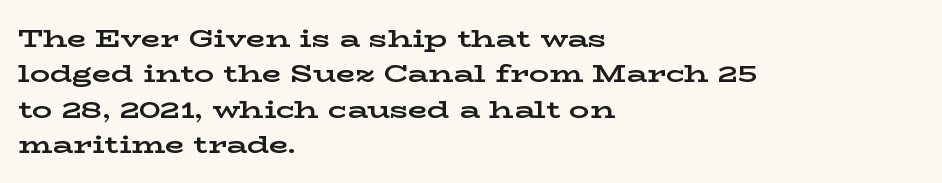
The strokes are fattened all the way to bold. Does the copy run flush right? No — it runs flush left. The face used here is rendered with its standard letterfit. Does the leading feel generous? No, just average. The typography opts for an upright posture over an oblique one.
